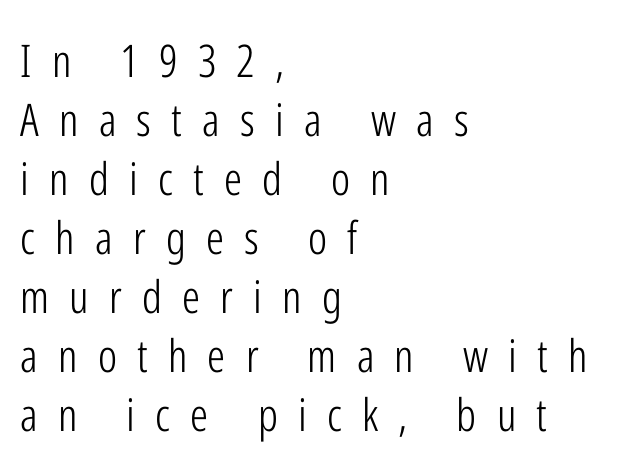
{"serif": "no", "italic": "no", "bold": "no", "weight": "light", "width": "condensed", "stroke_contrast": "low", "x_height": "medium", "monospaced": "no", "underline": "no", "align": "left", "line_spacing": "normal", "line_spacing_ratio": 1.31, "letter_spacing": "wide", "letter_spacing_em": 0.45, "glyph_px": 45}
